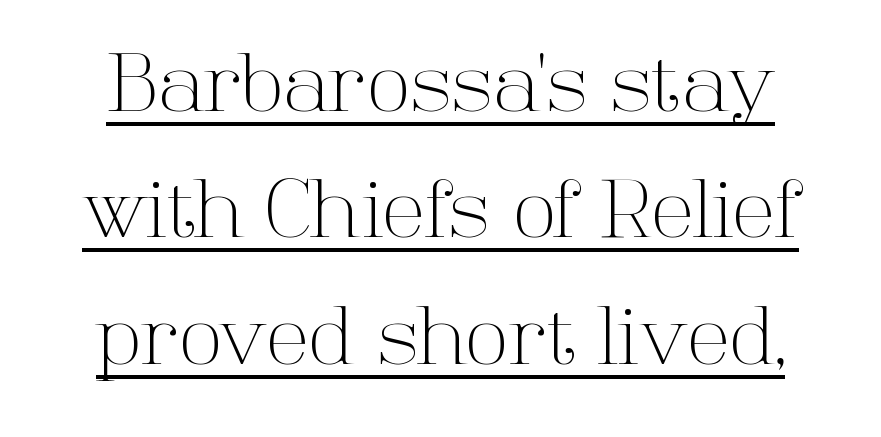
These lines are rendered in a variable-pitch font. This is not heavy type; no bold has been used. Baseline-to-baseline distance is the conventional proportion of letter height. Notice how a bar underscores the lettering throughout.
